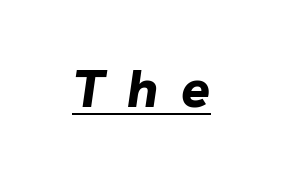
This sample uses expanded letter spacing, leaving extra air between glyphs. The typography opts for an oblique posture over an upright one. Each letter keeps its own natural width here, so spacing adapts to shape. The glyphs are accompanied by a horizontal stroke just below them.
